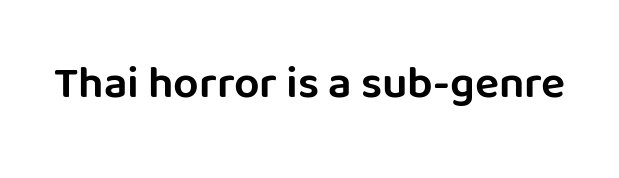
Rule under the text: the space is simply empty. A typesetter would call this proportional, since set widths differ per character. In terms of letterspacing, this is plain default setting. Italic: no, the glyphs are upright roman.
